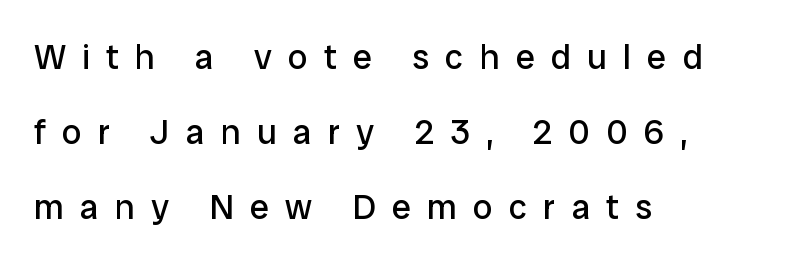
Q: Is the text bold? A: No.
Q: Is the text italic (slanted)? A: No, it is upright.
Q: Is the typeface a serif or a sans-serif typeface? A: Sans-serif.
Q: Is the text underlined? A: No.
Q: How is the paragraph aligned? A: Left-aligned.
Q: Is the spacing between letters normal or unusually wide? A: Unusually wide.
Q: Is the spacing between lines tight, normal or loose? A: Loose.
Q: Width (condensed, normal, or wide)? A: Normal.
Q: Stroke contrast? A: Low.
Q: x-height? A: Medium.
Q: Monospaced? A: No.
